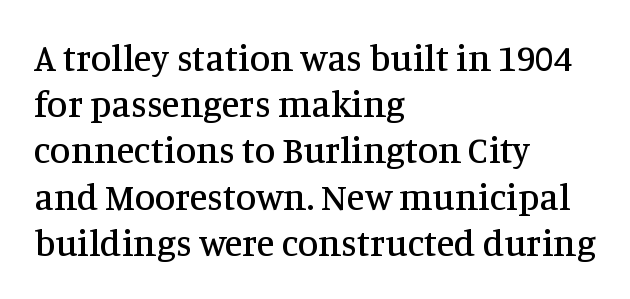
{"serif": "yes", "italic": "no", "width": "normal", "stroke_contrast": "medium", "x_height": "large", "monospaced": "no", "underline": "no", "align": "left", "line_spacing": "normal", "line_spacing_ratio": 1.25, "letter_spacing": "normal", "letter_spacing_em": 0.0, "glyph_px": 37}
